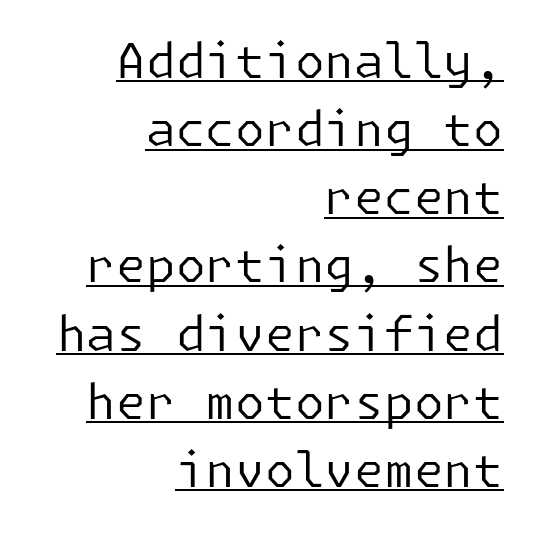
This rendering uses right alignment, leaving the left contour irregular. The rendering uses the underline text-decoration. These glyphs show unthickened strokes, regular width or finer. Serifs: no, the terminals of the letterforms are clean.
